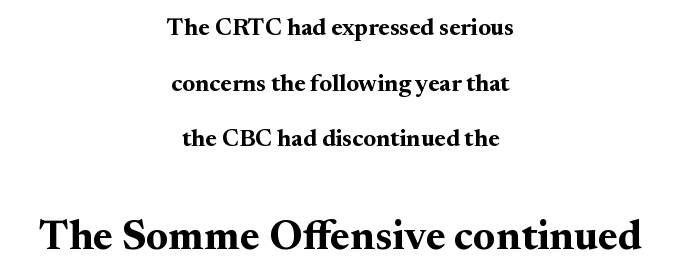
{"serif": "yes", "italic": "no", "bold": "yes", "weight": "bold", "width": "normal", "stroke_contrast": "medium", "x_height": "small", "monospaced": "no", "underline": "no", "align": "center", "line_spacing": "loose", "line_spacing_ratio": 2.32, "letter_spacing": "normal", "letter_spacing_em": 0.0, "larger_block": "second", "size_ratio": 1.75, "glyph_px": 42}
